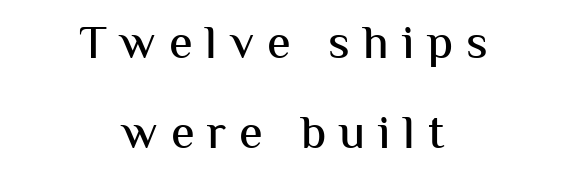
{"serif": "no", "italic": "no", "width": "normal", "stroke_contrast": "medium", "x_height": "medium", "monospaced": "no", "underline": "no", "align": "center", "line_spacing_ratio": 1.88, "letter_spacing": "wide", "letter_spacing_em": 0.27, "glyph_px": 48}
